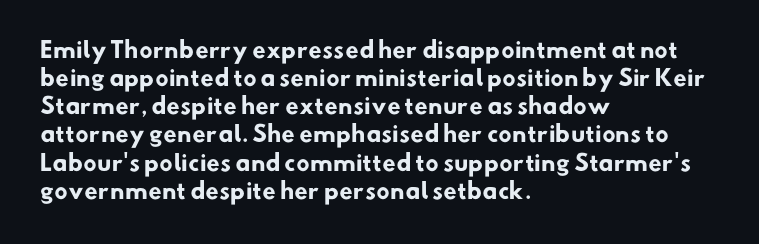
The image shows 22 px bold type; set left-aligned, normal line spacing (1.28x), normal letter spacing, not underlined.
